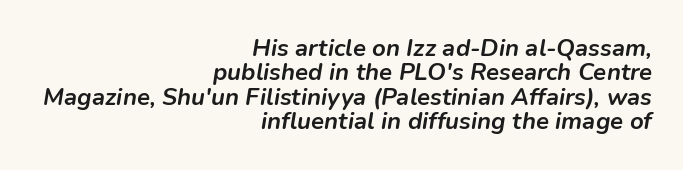
Q: Is the text bold? A: Yes.
Q: Is the text italic (slanted)? A: Yes, it leans right by about 9 degrees.
Q: Is the text underlined? A: No.
Q: How is the paragraph aligned? A: Right-aligned.
Q: Is the spacing between letters normal or unusually wide? A: Normal.
Q: Is the spacing between lines tight, normal or loose? A: Tight.
